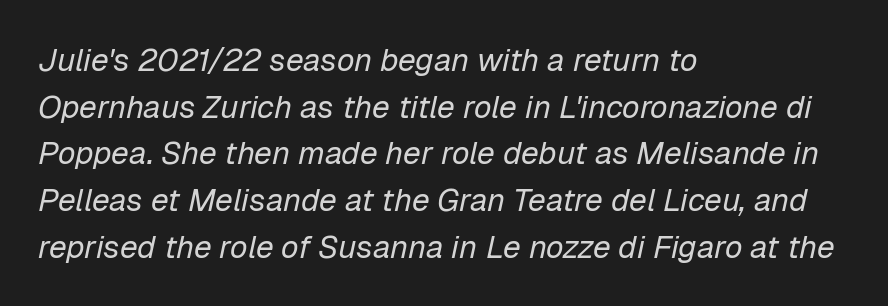
{"italic": "yes", "lean": "right", "slant_degrees": 12, "bold": "no", "weight": "regular", "width": "normal", "stroke_contrast": "low", "x_height": "medium", "monospaced": "no", "underline": "no", "align": "left", "line_spacing": "normal", "line_spacing_ratio": 1.46, "letter_spacing": "normal", "letter_spacing_em": 0.0, "glyph_px": 32}
